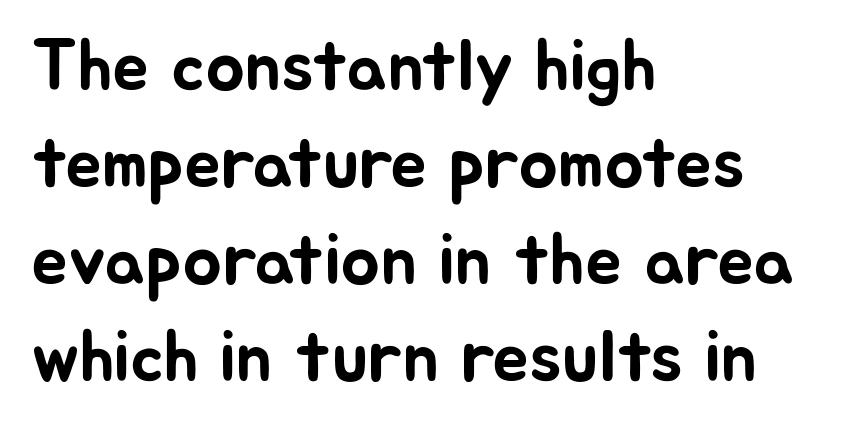
{"serif": "no", "italic": "no", "width": "normal", "stroke_contrast": "low", "x_height": "medium", "monospaced": "no", "underline": "no", "align": "left", "line_spacing": "normal", "line_spacing_ratio": 1.33, "letter_spacing": "normal", "letter_spacing_em": 0.0, "glyph_px": 73}
